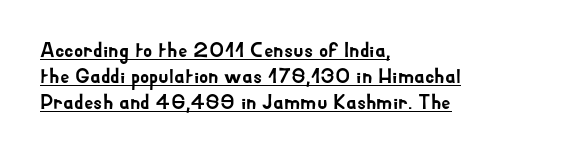
{"italic": "no", "underline": "yes", "align": "left", "line_spacing_ratio": 1.24, "letter_spacing": "normal", "letter_spacing_em": 0.0, "glyph_px": 21}
